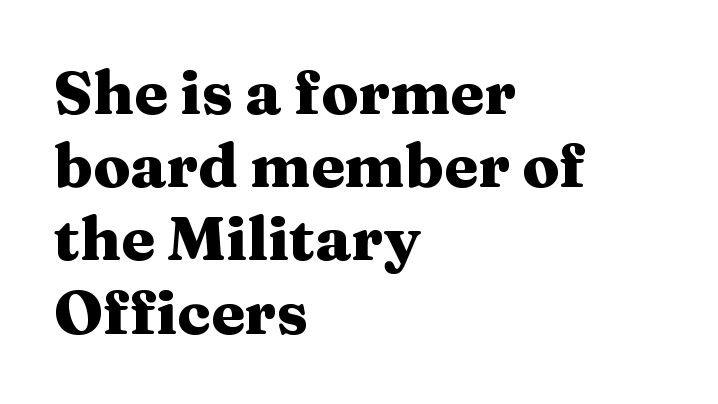
Q: Is the text bold? A: Yes.
Q: Is the text italic (slanted)? A: No, it is upright.
Q: Is the typeface a serif or a sans-serif typeface? A: Serif.
Q: Is the text underlined? A: No.
Q: How is the paragraph aligned? A: Left-aligned.
Q: Is the spacing between letters normal or unusually wide? A: Normal.
Q: Width (condensed, normal, or wide)? A: Wide.
Q: Stroke contrast? A: Medium.
Q: x-height? A: Medium.
Q: Monospaced? A: No.
